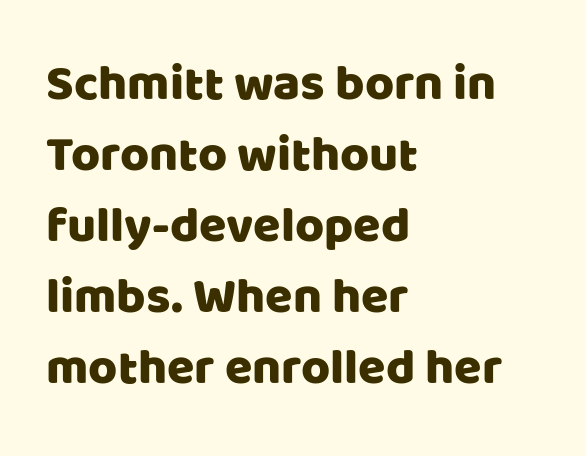
Q: Is the text italic (slanted)? A: No, it is upright.
Q: Is the typeface a serif or a sans-serif typeface? A: Sans-serif.
Q: Is the text underlined? A: No.
Q: How is the paragraph aligned? A: Left-aligned.
Q: Is the spacing between letters normal or unusually wide? A: Normal.
Q: Is the spacing between lines tight, normal or loose? A: Normal.
Q: Width (condensed, normal, or wide)? A: Normal.
Q: Stroke contrast? A: Low.
Q: x-height? A: Large.
Q: Monospaced? A: No.
